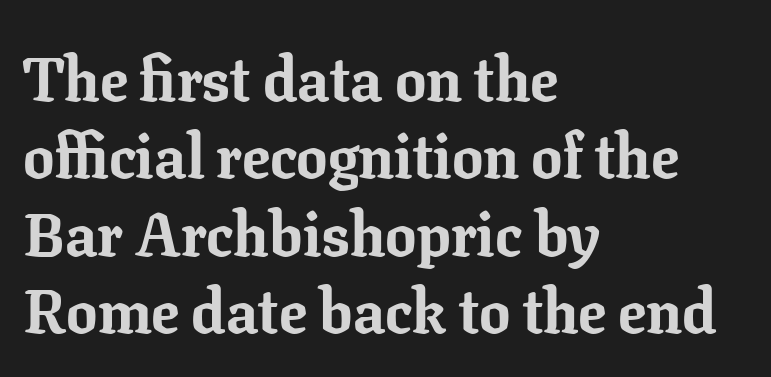
{"serif": "yes", "italic": "no", "bold": "yes", "weight": "bold", "width": "normal", "stroke_contrast": "low", "x_height": "medium", "monospaced": "no", "underline": "no", "align": "left", "line_spacing": "normal", "line_spacing_ratio": 1.25, "letter_spacing": "normal", "letter_spacing_em": 0.0, "glyph_px": 62}
